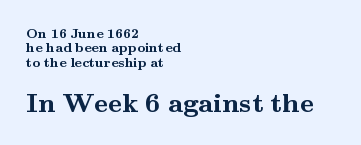
The image shows 27 px bold type, upright; set left-aligned, tight line spacing (1.02x), normal letter spacing, not underlined; the second (bottom) block is 1.93x larger.
